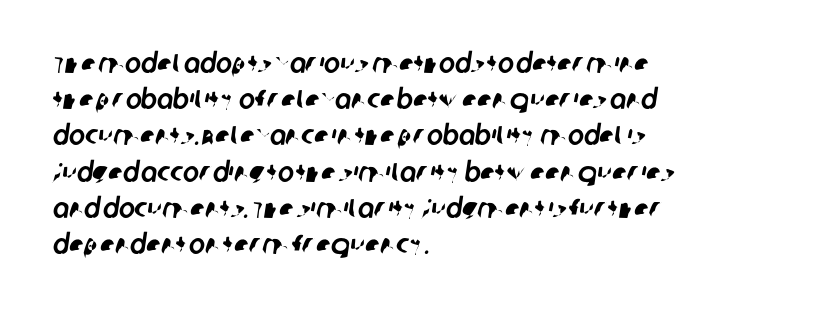
Is the block centered? No — it sits flush against the left margin. Regular leading. Any mark beneath the type? The region is blank. Between one letter and the next there's only the usual sliver of space.
